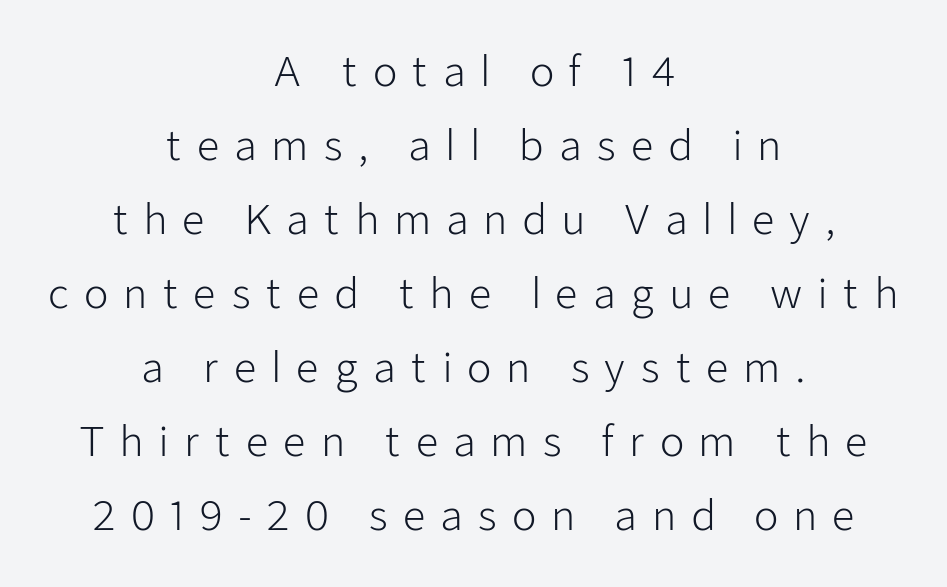
Caption: multi-line text, centered on the measure. Any mark beneath the type? The region is blank. In terms of letterspacing, this is a distinctly airy, spread setting. The passage shown is typeset with a sans-serif family.
